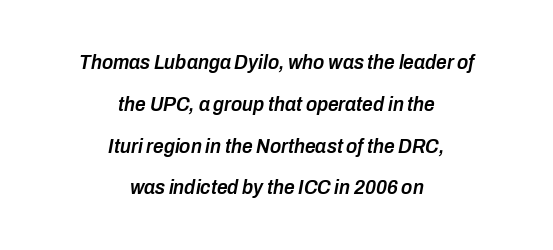
One glance says open: line gaps are wider than usual. You could call the tracking neutral — neither tight nor loose. Notice how the passage keeps no hard edge, just a central spine. Anything drawn beneath the words? Only blank space. Italic? Definitely — the glyphs are oblique.
